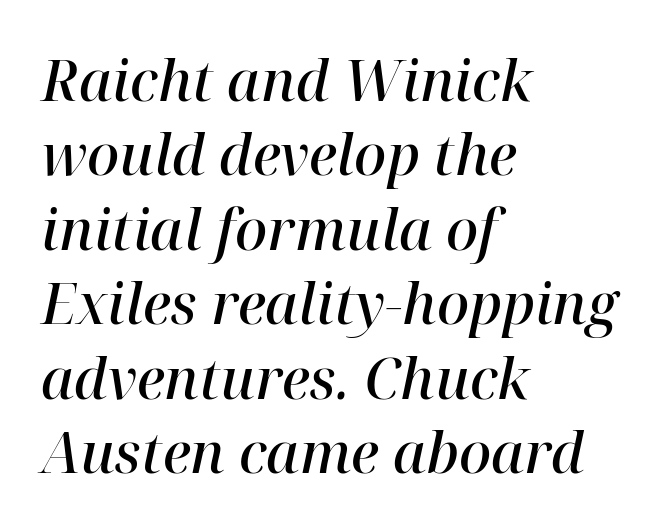
{"serif": "yes", "italic": "yes", "lean": "right", "slant_degrees": 12, "bold": "semi", "weight": "semibold", "width": "normal", "stroke_contrast": "high", "x_height": "medium", "monospaced": "no", "underline": "no", "align": "left", "line_spacing": "normal", "line_spacing_ratio": 1.33, "letter_spacing": "normal", "letter_spacing_em": 0.0, "glyph_px": 56}
